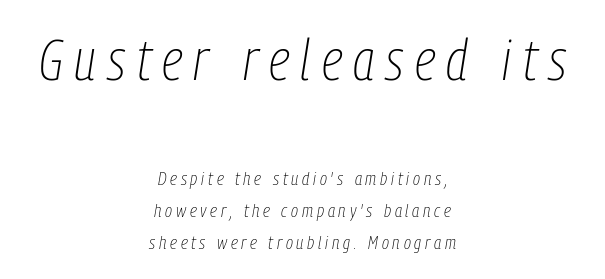
{"italic": "yes", "lean": "right", "slant_degrees": 9, "bold": "no", "weight": "thin", "width": "condensed", "stroke_contrast": "low", "x_height": "medium", "monospaced": "no", "underline": "no", "align": "center", "line_spacing": "normal", "line_spacing_ratio": 1.69, "letter_spacing": "wide", "letter_spacing_em": 0.2, "larger_block": "first", "size_ratio": 3.0, "glyph_px": 57}
